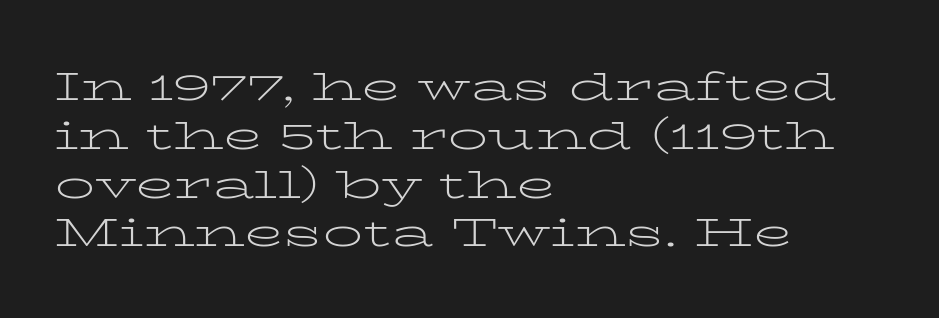
{"serif": "yes", "italic": "no", "bold": "no", "weight": "light", "width": "wide", "stroke_contrast": "low", "x_height": "medium", "monospaced": "no", "underline": "no", "align": "left", "line_spacing_ratio": 1.22, "letter_spacing": "normal", "letter_spacing_em": 0.0, "glyph_px": 40}
